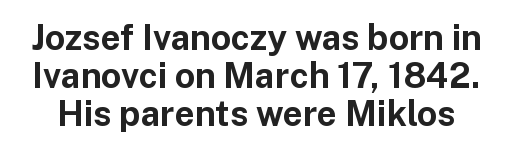
The image shows 35 px bold sans-serif type, upright; set tight line spacing (1.09x), normal letter spacing, not underlined; low stroke contrast and a medium x-height.
